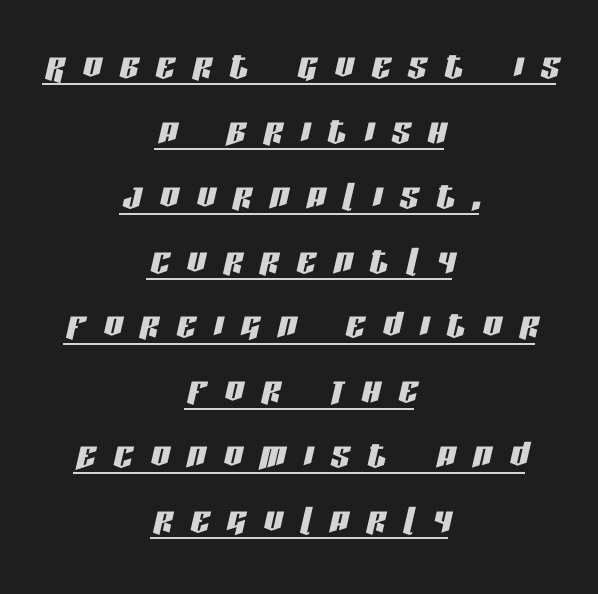
Q: Is the text italic (slanted)? A: Yes, it leans right by about 13 degrees.
Q: Is the text underlined? A: Yes.
Q: How is the paragraph aligned? A: Centered.
Q: Is the spacing between letters normal or unusually wide? A: Unusually wide.
Q: Is the spacing between lines tight, normal or loose? A: Normal.
Q: Width (condensed, normal, or wide)? A: Condensed.
Q: Stroke contrast? A: Low.
Q: x-height? A: Large.
Q: Monospaced? A: No.
